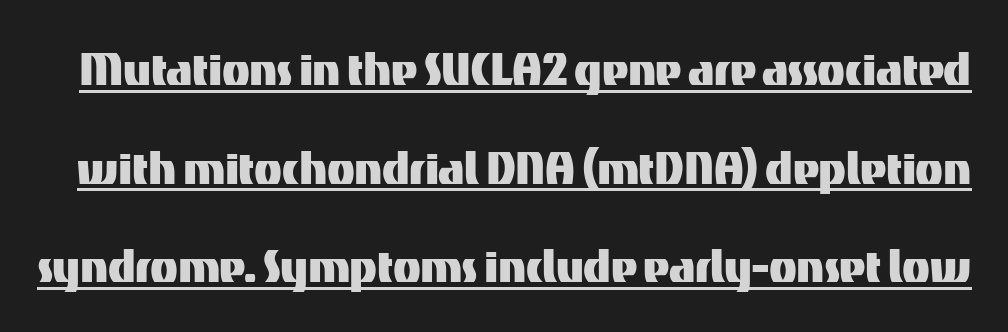
Q: Is the text italic (slanted)? A: No, it is upright.
Q: Is the typeface a serif or a sans-serif typeface? A: Sans-serif.
Q: Is the text underlined? A: Yes.
Q: Is the spacing between letters normal or unusually wide? A: Normal.
Q: Width (condensed, normal, or wide)? A: Normal.
Q: Stroke contrast? A: Medium.
Q: x-height? A: Medium.
Q: Monospaced? A: No.
